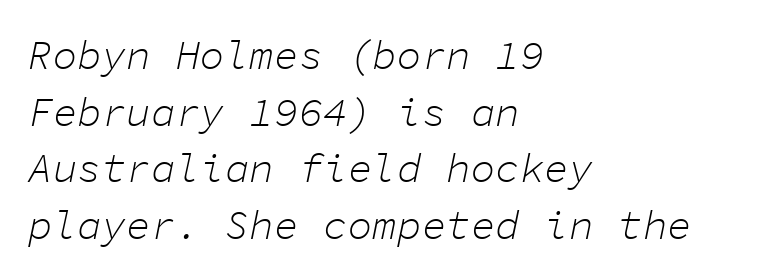
You could count columns in this text — the font is strictly monospaced. Only glyphs here, with clear space below each row. This is oblique type, the kind used for emphasis or titles. One-word summary of the alignment: left. Regular leading.
